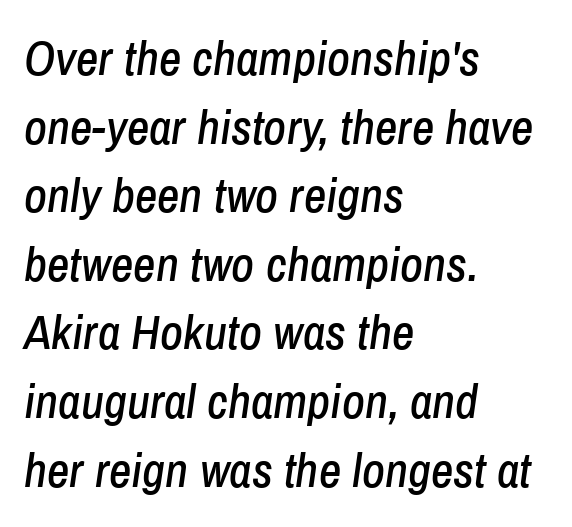
Here the designer chose a conventional face with non-uniform glyph widths. What stands out about the letter spacing? Nothing — it is the standard amount. Quick note: italic. Only glyphs here, with clear space below each row. Teacher's note: observe the even left margin — that is flush-left alignment.
